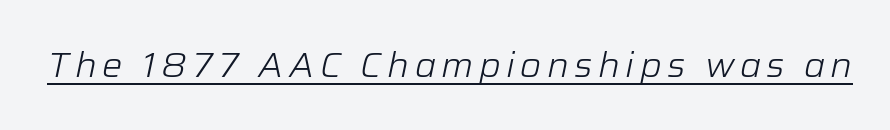
The image shows 34 px light type, italic (leaning right); set underlined; low stroke contrast and a medium x-height.
